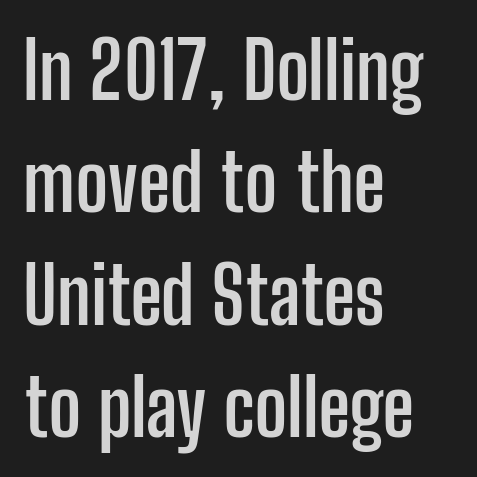
{"serif": "no", "italic": "no", "bold": "yes", "weight": "semibold", "width": "condensed", "stroke_contrast": "low", "x_height": "medium", "monospaced": "no", "underline": "no", "align": "left", "line_spacing": "normal", "line_spacing_ratio": 1.44, "letter_spacing": "normal", "letter_spacing_em": 0.0, "glyph_px": 78}
